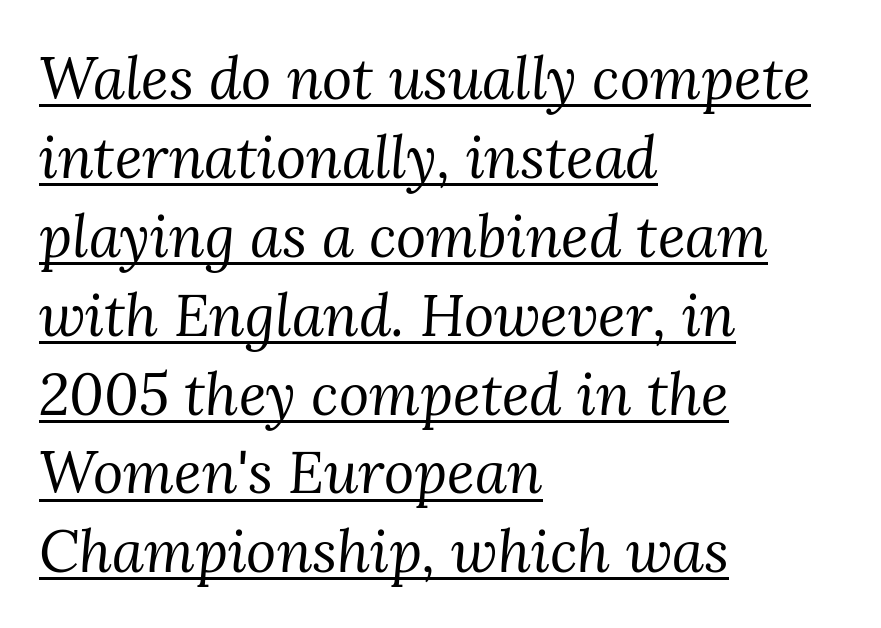
The image shows 58 px regular-weight serif type, italic (leaning right); set left-aligned, normal line spacing (1.36x), normal letter spacing, underlined; medium stroke contrast and a medium x-height.
